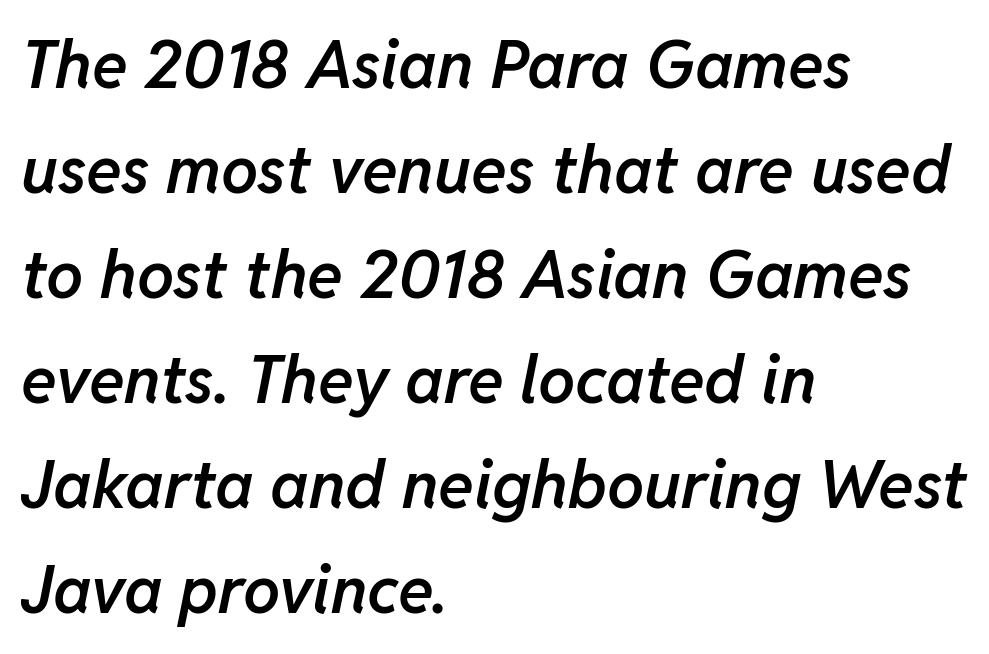
Q: Is the text bold? A: Semi-bold.
Q: Is the text italic (slanted)? A: Yes, it leans right by about 11 degrees.
Q: Is the text underlined? A: No.
Q: How is the paragraph aligned? A: Left-aligned.
Q: Is the spacing between letters normal or unusually wide? A: Normal.
Q: Is the spacing between lines tight, normal or loose? A: Normal.
Q: Width (condensed, normal, or wide)? A: Normal.
Q: Stroke contrast? A: Low.
Q: x-height? A: Medium.
Q: Monospaced? A: No.
